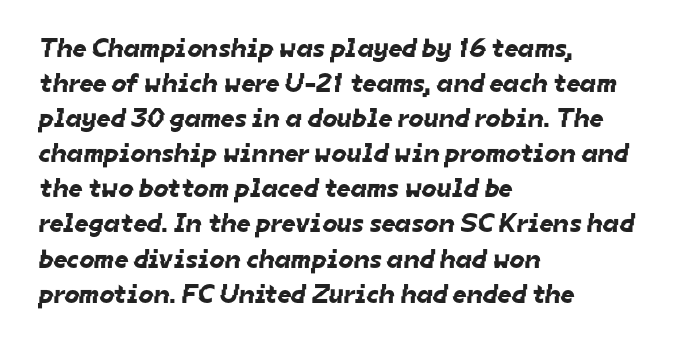
Q: Is the text underlined? A: No.
Q: How is the paragraph aligned? A: Left-aligned.
Q: Is the spacing between letters normal or unusually wide? A: Normal.
Q: Is the spacing between lines tight, normal or loose? A: Normal.
